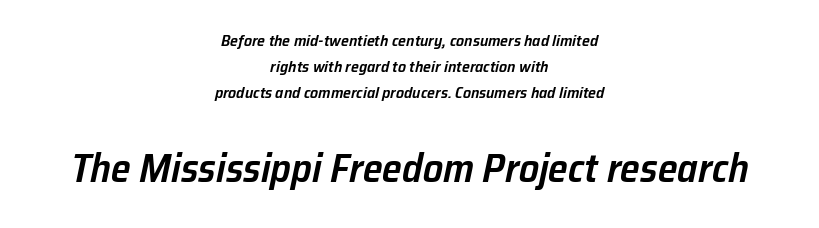
The later block is typeset at a bigger size than the earlier block. The vertical gap from one line to the next is medium. Every character sits at an angle, as italics do. Here the designer chose a conventional face with non-uniform glyph widths.
